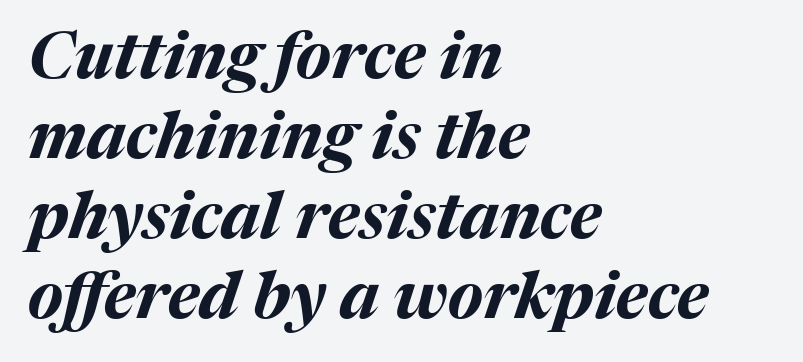
Only glyphs here, with clear space below each row. Does the weight exceed regular? Yes, all the way to bold. The rag falls on the right side of this text block. These lines were composed using italics. The letterforms sit shoulder to shoulder at normal distance. The face used here is proportionally spaced, like ordinary book or web type.
